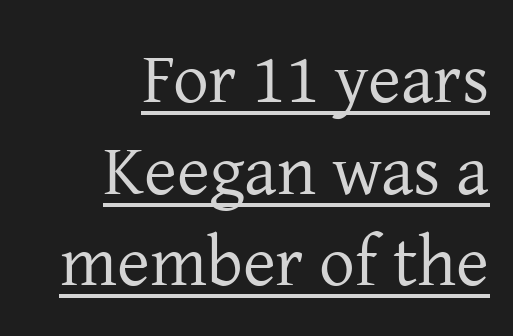
The image shows 71 px regular-weight serif type, upright; set right-aligned, normal line spacing (1.29x), normal letter spacing, underlined; low stroke contrast and a medium x-height.
